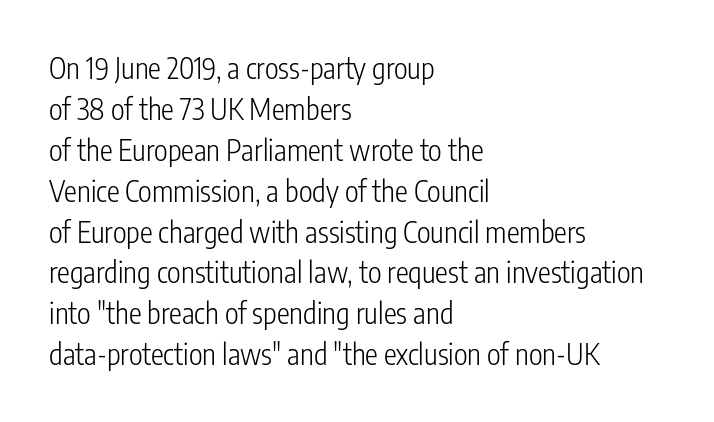
Q: Is the text bold? A: No.
Q: Is the text italic (slanted)? A: No, it is upright.
Q: Is the typeface a serif or a sans-serif typeface? A: Sans-serif.
Q: Is the text underlined? A: No.
Q: How is the paragraph aligned? A: Left-aligned.
Q: Is the spacing between letters normal or unusually wide? A: Normal.
Q: Is the spacing between lines tight, normal or loose? A: Normal.
Q: Width (condensed, normal, or wide)? A: Condensed.
Q: Stroke contrast? A: Low.
Q: x-height? A: Medium.
Q: Monospaced? A: No.
